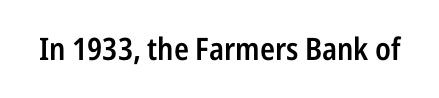
{"serif": "no", "italic": "no", "bold": "semi", "weight": "semibold", "width": "condensed", "stroke_contrast": "low", "x_height": "medium", "monospaced": "no", "underline": "no", "letter_spacing": "normal", "letter_spacing_em": 0.0, "glyph_px": 31}
